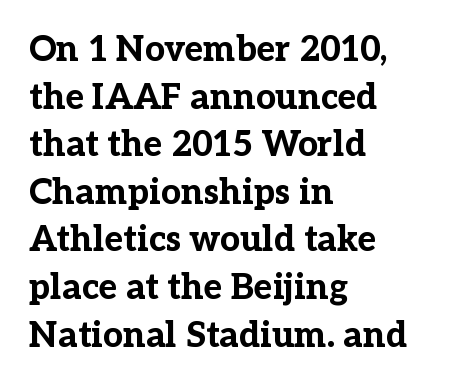
Q: Is the text bold? A: Yes.
Q: Is the text italic (slanted)? A: No, it is upright.
Q: Is the typeface a serif or a sans-serif typeface? A: Serif.
Q: Is the text underlined? A: No.
Q: How is the paragraph aligned? A: Left-aligned.
Q: Is the spacing between letters normal or unusually wide? A: Normal.
Q: Is the spacing between lines tight, normal or loose? A: Normal.
Q: Width (condensed, normal, or wide)? A: Normal.
Q: Stroke contrast? A: Low.
Q: x-height? A: Medium.
Q: Monospaced? A: No.
